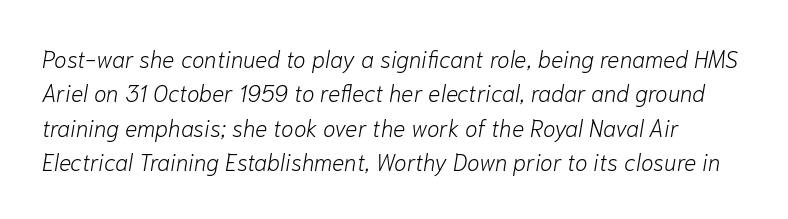
The passage shown is not bold in any degree. Letters rest on an invisible, unmarked baseline. An italicized treatment has been applied to the whole sample. The designer left line spacing at the default. Compared with typical body copy, the letter spacing here is the same.
